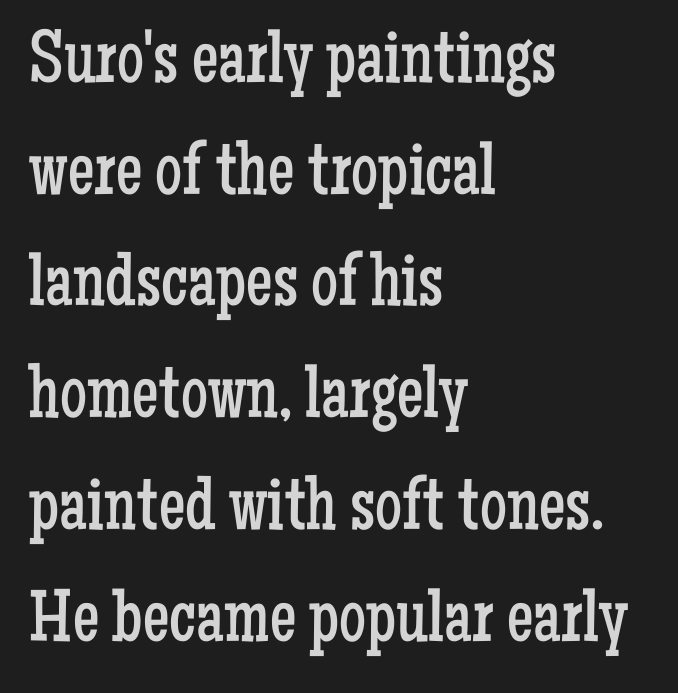
The space between consecutive lines is moderate. A serif font was chosen for this passage. Do the letters lean? They stand straight. In terms of letterspacing, this is plain default setting.
